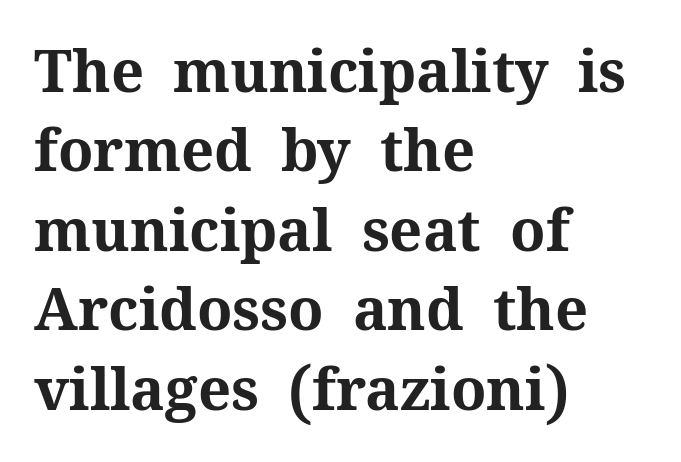
{"serif": "yes", "italic": "no", "bold": "yes", "weight": "bold", "width": "normal", "stroke_contrast": "medium", "x_height": "medium", "monospaced": "no", "underline": "no", "align": "left", "line_spacing": "normal", "line_spacing_ratio": 1.37, "letter_spacing": "normal", "letter_spacing_em": 0.0, "glyph_px": 58}
